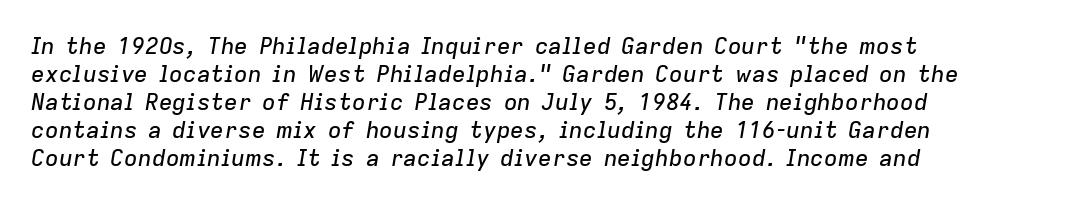
{"italic": "yes", "lean": "right", "slant_degrees": 9, "underline": "no", "align": "left", "line_spacing_ratio": 1.22, "letter_spacing": "normal", "letter_spacing_em": 0.0, "glyph_px": 23}
